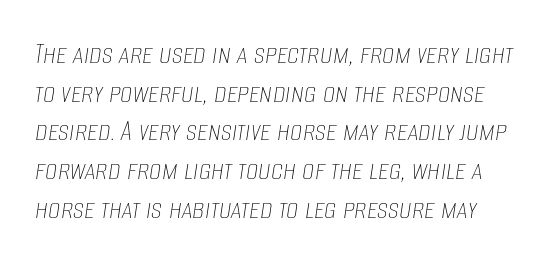
Note the varied advance widths — an 'i' is clearly narrower than an 'm'. The space beneath each line is pristine and unruled. The face looks like a standard text weight, possibly lighter. Glyph-to-glyph distance matches everyday printed text. The line-height multiplier appears to be the usual default.
